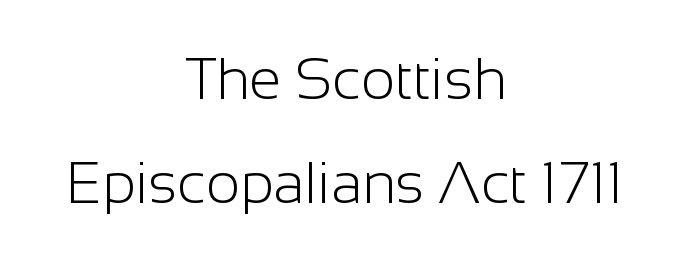
Q: Is the text bold? A: No.
Q: Is the text italic (slanted)? A: No, it is upright.
Q: Is the typeface a serif or a sans-serif typeface? A: Sans-serif.
Q: Is the text underlined? A: No.
Q: How is the paragraph aligned? A: Centered.
Q: Is the spacing between letters normal or unusually wide? A: Normal.
Q: Width (condensed, normal, or wide)? A: Normal.
Q: Stroke contrast? A: Low.
Q: x-height? A: Medium.
Q: Monospaced? A: No.
